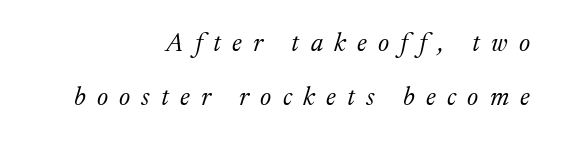
Horizontally, the lines are justified to the trailing edge only. The text carries the slant typical of an italic or oblique font. Caption: face not bold, strokes unweighted. Is there much room between lines? Yes — plenty of vertical air separates them.
